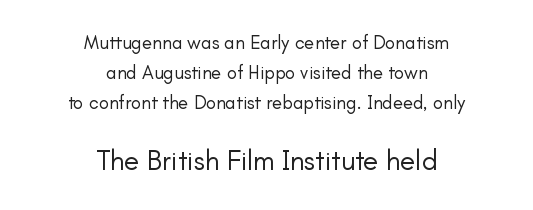
The image shows 28 px regular-weight sans-serif type, upright; set centered, normal line spacing (1.58x), normal letter spacing, not underlined; the second (bottom) block is 1.47x larger; low stroke contrast and a small x-height.
